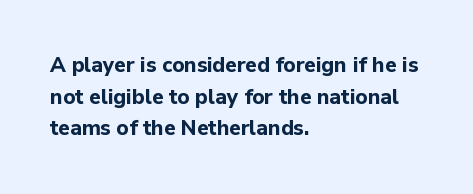
Q: Is the text bold? A: Yes.
Q: Is the text italic (slanted)? A: No, it is upright.
Q: Is the text underlined? A: No.
Q: How is the paragraph aligned? A: Left-aligned.
Q: Is the spacing between letters normal or unusually wide? A: Normal.
Q: Is the spacing between lines tight, normal or loose? A: Normal.
